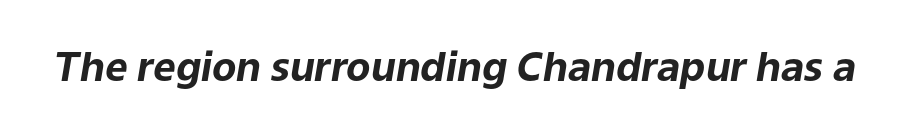
{"italic": "yes", "lean": "right", "slant_degrees": 9, "bold": "yes", "weight": "bold", "width": "normal", "stroke_contrast": "low", "x_height": "medium", "monospaced": "no", "underline": "no", "letter_spacing": "normal", "letter_spacing_em": 0.0, "glyph_px": 40}
